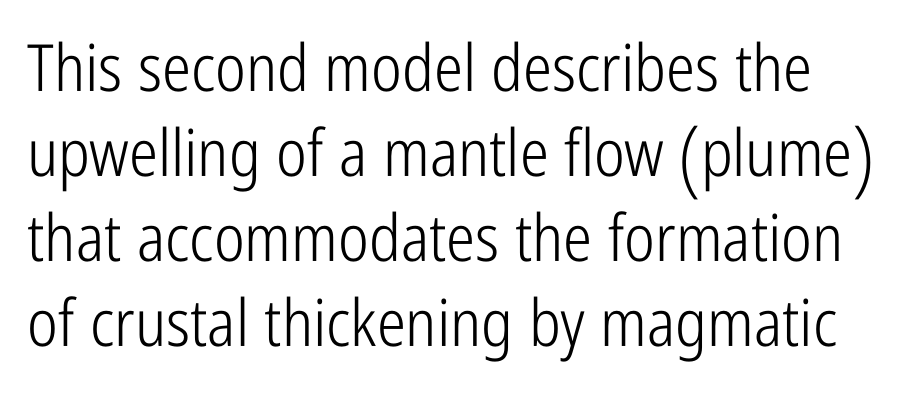
{"serif": "no", "italic": "no", "bold": "no", "weight": "light", "width": "condensed", "stroke_contrast": "low", "x_height": "medium", "monospaced": "no", "underline": "no", "line_spacing": "normal", "line_spacing_ratio": 1.31, "letter_spacing": "normal", "letter_spacing_em": 0.0, "glyph_px": 65}
